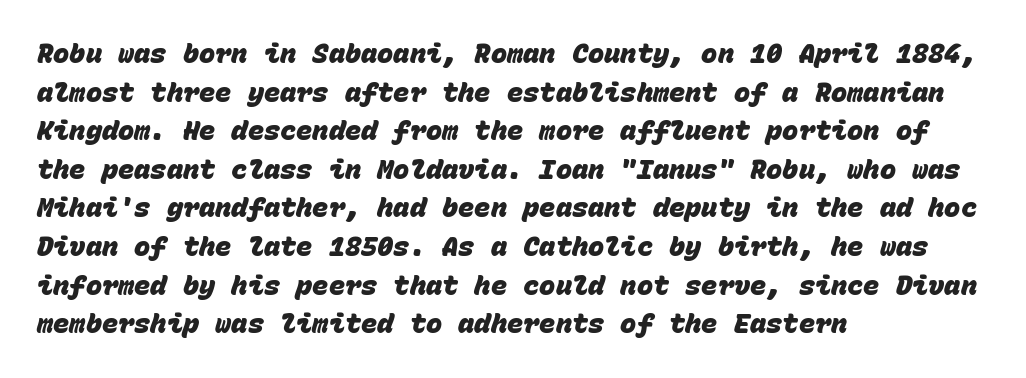
{"bold": "yes", "underline": "no", "align": "left", "line_spacing": "normal", "line_spacing_ratio": 1.43, "letter_spacing": "normal", "letter_spacing_em": 0.0, "glyph_px": 27}
